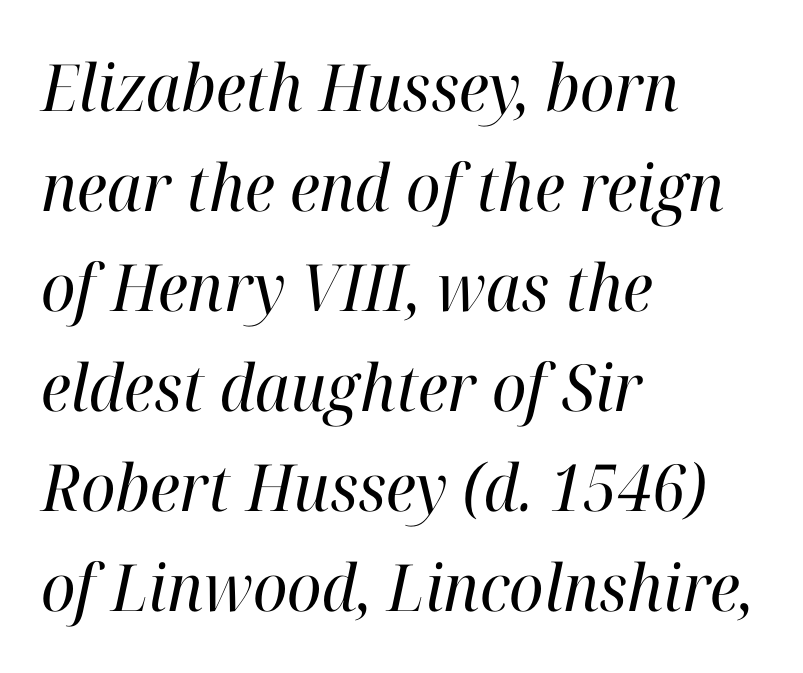
The image shows 65 px regular-weight serif type, italic (leaning right); set left-aligned, normal line spacing (1.54x), normal letter spacing, not underlined; high stroke contrast and a medium x-height.
